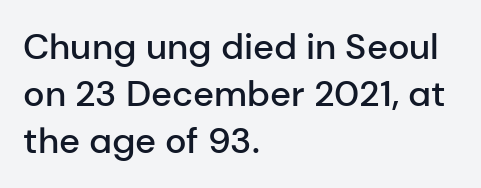
{"serif": "no", "italic": "no", "bold": "semi", "weight": "semibold", "width": "normal", "stroke_contrast": "low", "x_height": "medium", "monospaced": "no", "underline": "no", "align": "left", "line_spacing": "normal", "line_spacing_ratio": 1.3, "letter_spacing": "normal", "letter_spacing_em": 0.0, "glyph_px": 36}
